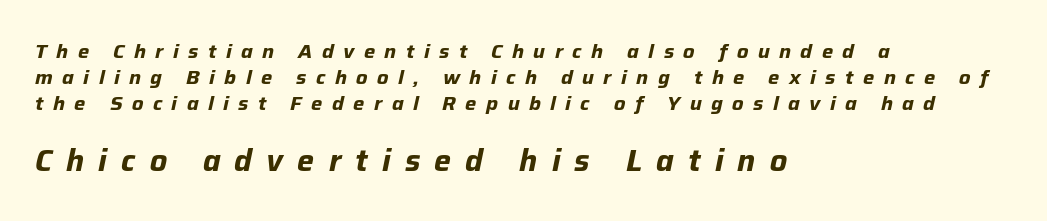
Spacing verdict: proportional, widths tailored to each character. Whoever set this made the second block the dominant, larger element. Vertically, the passage feels balanced, rows spaced as you'd expect. Check the space under the baseline: it is left empty. Does the lettering tilt? It does — this is italic.
